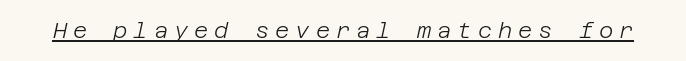
{"italic": "yes", "lean": "right", "slant_degrees": 12, "bold": "no", "underline": "yes", "letter_spacing": "wide", "letter_spacing_em": 0.27, "glyph_px": 22}
